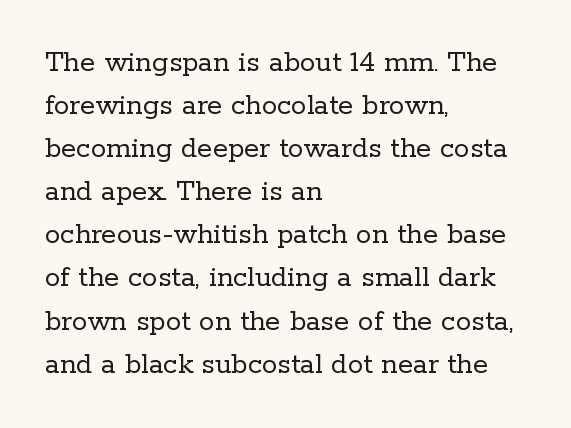
{"serif": "yes", "italic": "no", "bold": "no", "weight": "regular", "width": "normal", "stroke_contrast": "low", "x_height": "medium", "monospaced": "no", "underline": "no", "align": "left", "line_spacing": "normal", "line_spacing_ratio": 1.39, "letter_spacing": "normal", "letter_spacing_em": 0.0, "glyph_px": 31}
